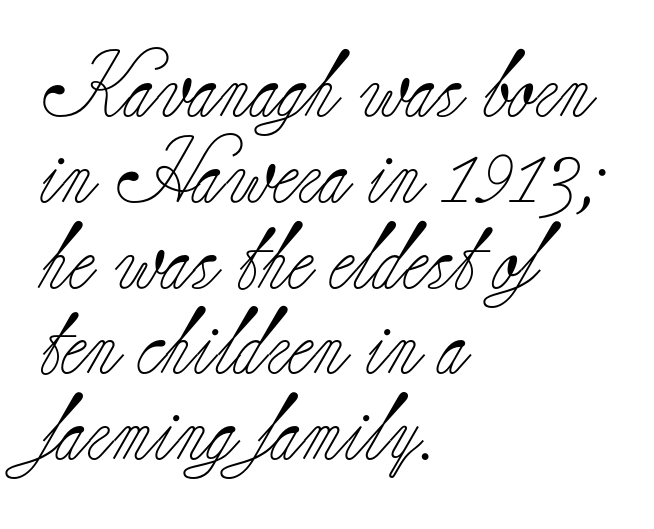
{"serif": "yes", "bold": "no", "weight": "light", "width": "normal", "stroke_contrast": "low", "x_height": "small", "monospaced": "no", "underline": "no", "align": "left", "line_spacing": "normal", "line_spacing_ratio": 1.3, "letter_spacing": "normal", "letter_spacing_em": 0.0, "glyph_px": 66}
